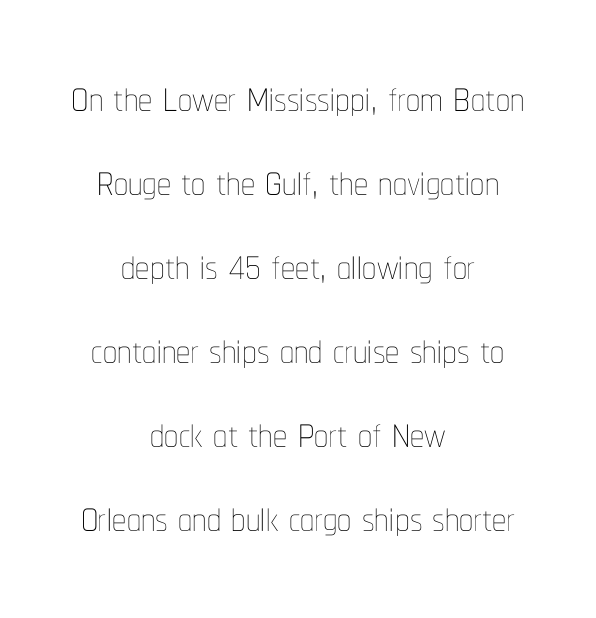
{"italic": "no", "bold": "no", "weight": "thin", "width": "condensed", "stroke_contrast": "low", "x_height": "medium", "monospaced": "no", "underline": "no", "align": "center", "line_spacing": "normal", "line_spacing_ratio": 1.5, "letter_spacing": "normal", "letter_spacing_em": 0.0, "glyph_px": 56}
